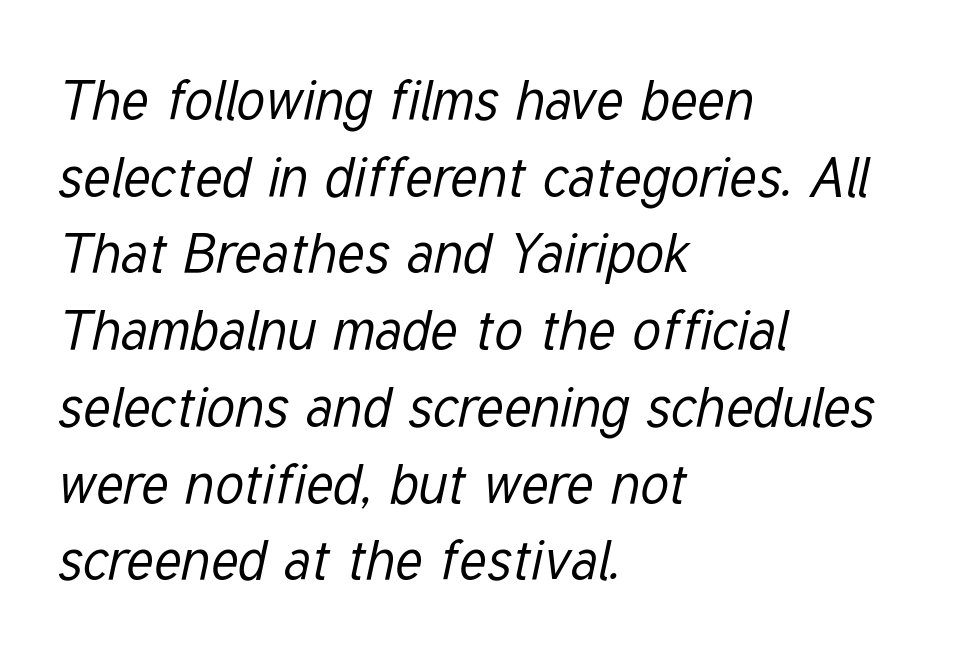
Note the varied advance widths — an 'i' is clearly narrower than an 'm'. Letter spacing: default. Compared with ordinary roman type, these characters are visibly tilted. Heft: none added — not bold.
